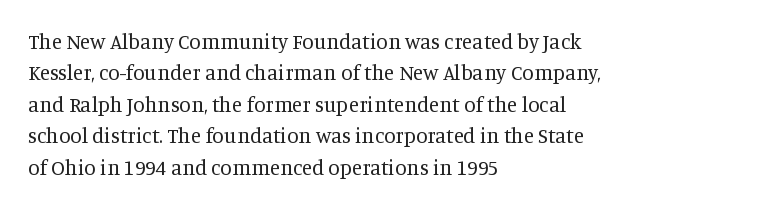
Q: Is the text bold? A: No.
Q: Is the text italic (slanted)? A: No, it is upright.
Q: Is the text underlined? A: No.
Q: How is the paragraph aligned? A: Left-aligned.
Q: Is the spacing between letters normal or unusually wide? A: Normal.
Q: Is the spacing between lines tight, normal or loose? A: Normal.
